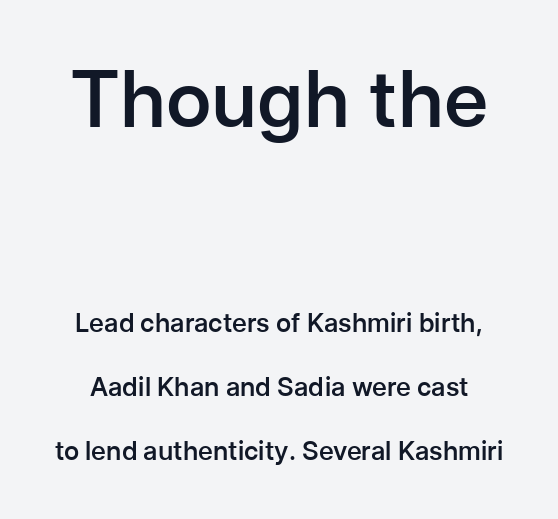
{"serif": "no", "italic": "no", "bold": "semi", "weight": "semibold", "width": "normal", "stroke_contrast": "low", "x_height": "medium", "monospaced": "no", "underline": "no", "line_spacing": "loose", "line_spacing_ratio": 2.47, "letter_spacing": "normal", "letter_spacing_em": 0.0, "larger_block": "first", "size_ratio": 3.0, "glyph_px": 78}
